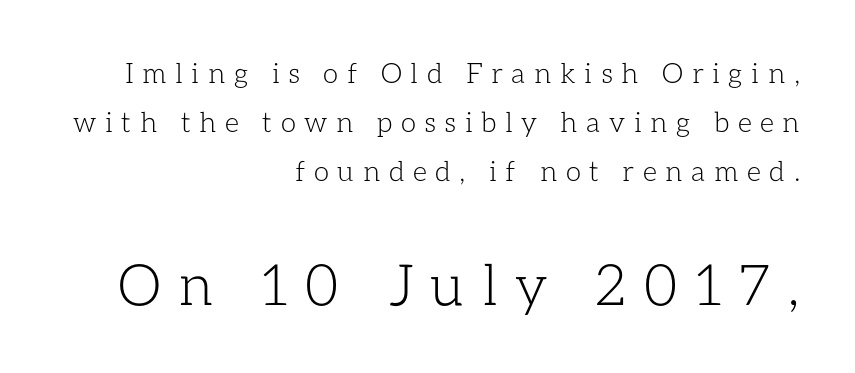
{"italic": "no", "bold": "no", "weight": "light", "width": "normal", "stroke_contrast": "low", "x_height": "medium", "monospaced": "no", "underline": "no", "align": "right", "line_spacing_ratio": 1.75, "letter_spacing": "wide", "letter_spacing_em": 0.3, "larger_block": "second", "size_ratio": 2.04, "glyph_px": 57}
